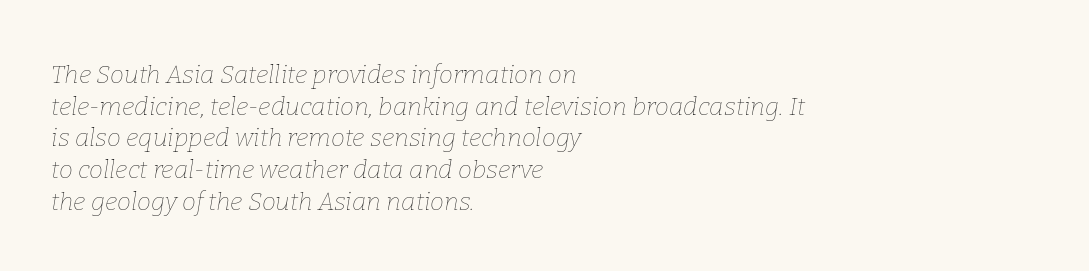
Q: Is the text bold? A: No.
Q: Is the text italic (slanted)? A: Yes, it leans right by about 9 degrees.
Q: Is the text underlined? A: No.
Q: How is the paragraph aligned? A: Left-aligned.
Q: Is the spacing between letters normal or unusually wide? A: Normal.
Q: Is the spacing between lines tight, normal or loose? A: Normal.
